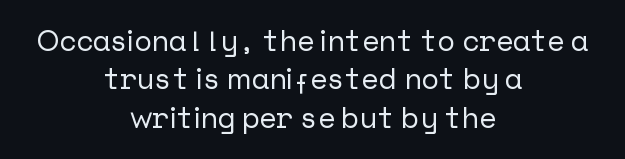
{"serif": "no", "italic": "no", "width": "normal", "stroke_contrast": "low", "x_height": "medium", "underline": "no", "align": "center", "line_spacing": "normal", "line_spacing_ratio": 1.32, "letter_spacing": "normal", "letter_spacing_em": 0.0, "glyph_px": 29}
